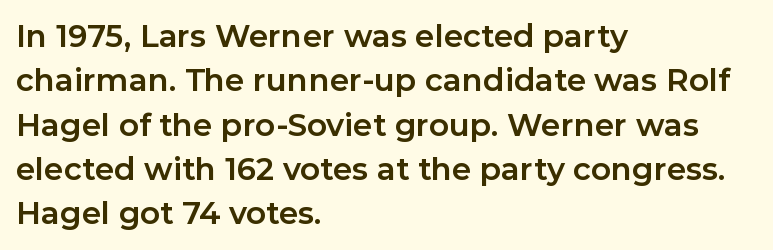
Q: Is the text bold? A: Yes.
Q: Is the text italic (slanted)? A: No, it is upright.
Q: Is the typeface a serif or a sans-serif typeface? A: Sans-serif.
Q: Is the text underlined? A: No.
Q: How is the paragraph aligned? A: Left-aligned.
Q: Is the spacing between letters normal or unusually wide? A: Normal.
Q: Is the spacing between lines tight, normal or loose? A: Normal.
Q: Width (condensed, normal, or wide)? A: Normal.
Q: Stroke contrast? A: Low.
Q: x-height? A: Medium.
Q: Monospaced? A: No.
